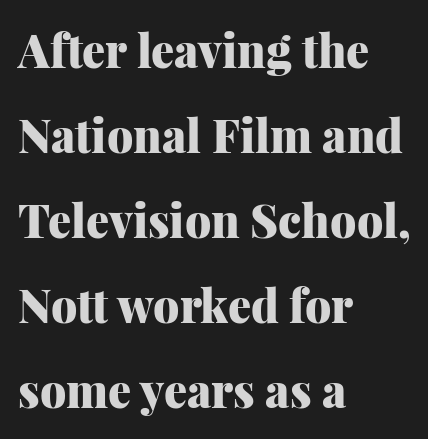
Q: Is the text bold? A: Yes.
Q: Is the text italic (slanted)? A: No, it is upright.
Q: Is the typeface a serif or a sans-serif typeface? A: Serif.
Q: Is the text underlined? A: No.
Q: How is the paragraph aligned? A: Left-aligned.
Q: Is the spacing between letters normal or unusually wide? A: Normal.
Q: Width (condensed, normal, or wide)? A: Normal.
Q: Stroke contrast? A: Medium.
Q: x-height? A: Medium.
Q: Monospaced? A: No.
